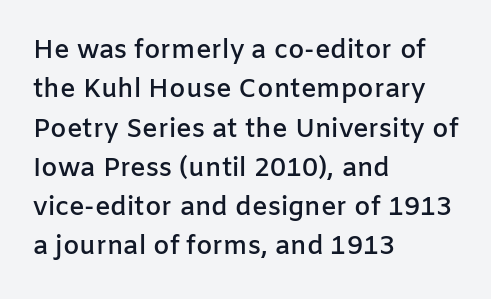
{"italic": "no", "bold": "semi", "underline": "no", "align": "left", "line_spacing": "normal", "line_spacing_ratio": 1.51, "letter_spacing": "normal", "letter_spacing_em": 0.0, "glyph_px": 26}
